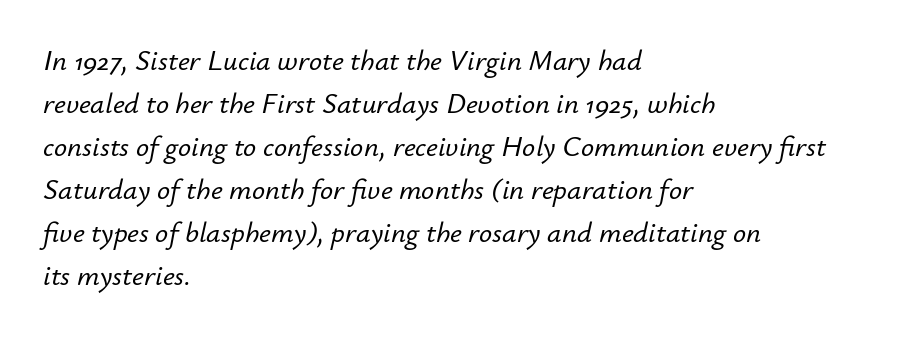
The image shows 29 px text type, italic (leaning right); set left-aligned, normal line spacing (1.48x), normal letter spacing, not underlined; low stroke contrast and a small x-height.
